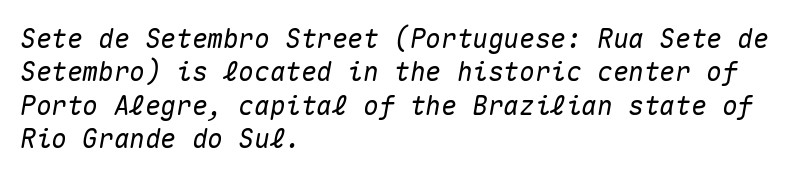
The image shows 26 px text type, italic (leaning right); set left-aligned, normal line spacing (1.28x), normal letter spacing, not underlined.
